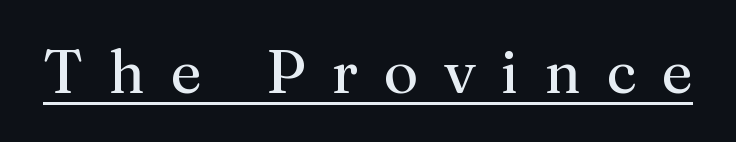
Short note: letters widely spaced. The axis of the letterforms is exactly vertical. Stroke terminals: seriffed. The rendering uses natural spacing where letterforms have individual widths.
